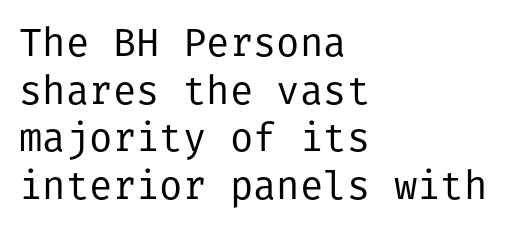
{"serif": "no", "italic": "no", "bold": "no", "weight": "regular", "width": "normal", "stroke_contrast": "low", "x_height": "medium", "underline": "no", "align": "left", "line_spacing_ratio": 1.22, "letter_spacing": "normal", "letter_spacing_em": 0.0, "glyph_px": 39}
